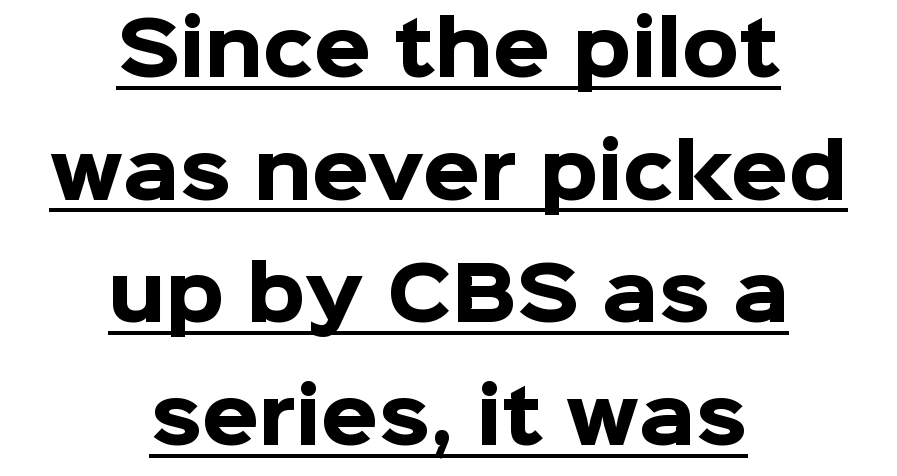
The image shows 73 px heavy sans-serif type, upright; set centered, normal line spacing (1.68x), normal letter spacing, underlined; low stroke contrast and a medium x-height.
